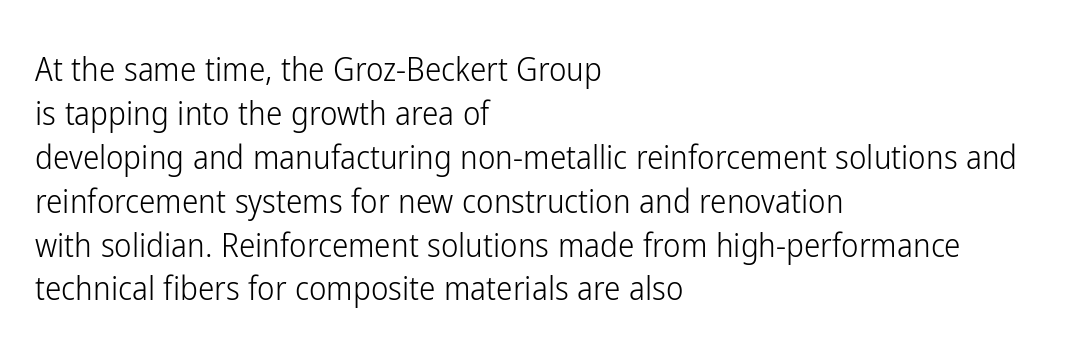
{"serif": "no", "italic": "no", "bold": "no", "weight": "light", "width": "condensed", "stroke_contrast": "low", "x_height": "medium", "monospaced": "no", "underline": "no", "align": "left", "line_spacing": "normal", "line_spacing_ratio": 1.33, "letter_spacing": "normal", "letter_spacing_em": 0.0, "glyph_px": 33}
